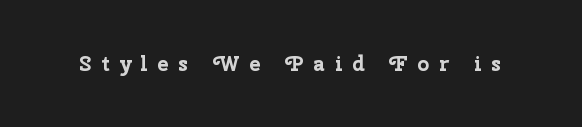
These words are printed bold, with thick strokes throughout. Plain, unruled lines of type. Loose tracking; the words dissolve into strings of separated letters. The lettering stays uniformly vertical, giving the passage a roman look.
